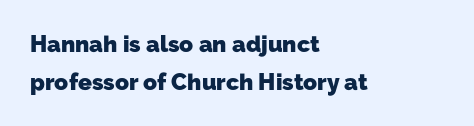
Words float on clear page, feet unadorned. The letters sit at their default tracking, neither squeezed nor spread. The paragraph shown leans on its left margin. The lines sit at an ordinary, default distance from one another.
